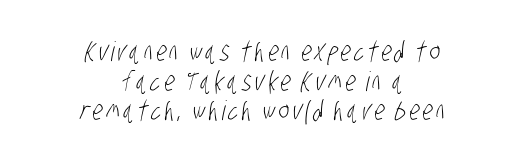
The image shows 27 px text type; set centered, tight line spacing (1.1x), not underlined.
